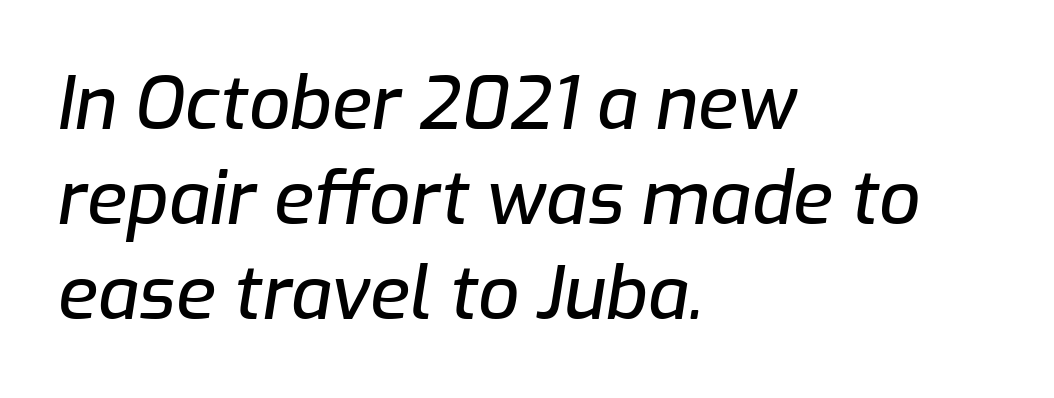
{"italic": "yes", "lean": "right", "slant_degrees": 9, "width": "normal", "stroke_contrast": "low", "x_height": "medium", "monospaced": "no", "underline": "no", "align": "left", "line_spacing": "normal", "line_spacing_ratio": 1.3, "letter_spacing": "normal", "letter_spacing_em": 0.0, "glyph_px": 73}
